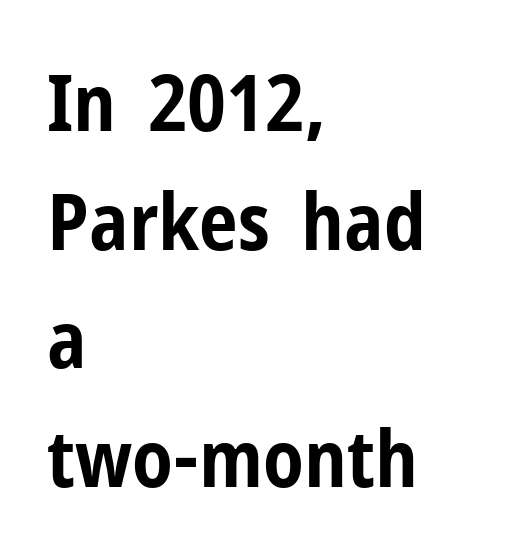
{"serif": "no", "italic": "no", "bold": "yes", "weight": "bold", "width": "condensed", "stroke_contrast": "low", "x_height": "medium", "monospaced": "no", "underline": "no", "align": "left", "line_spacing": "normal", "line_spacing_ratio": 1.52, "letter_spacing": "normal", "letter_spacing_em": 0.0, "glyph_px": 78}
